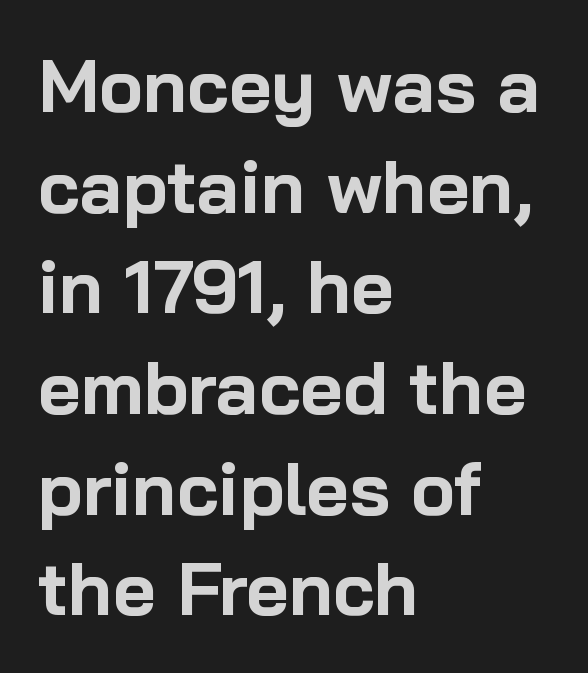
{"serif": "no", "italic": "no", "bold": "yes", "weight": "bold", "width": "normal", "stroke_contrast": "low", "x_height": "medium", "monospaced": "no", "underline": "no", "align": "left", "line_spacing": "normal", "line_spacing_ratio": 1.36, "letter_spacing": "normal", "letter_spacing_em": 0.0, "glyph_px": 74}
